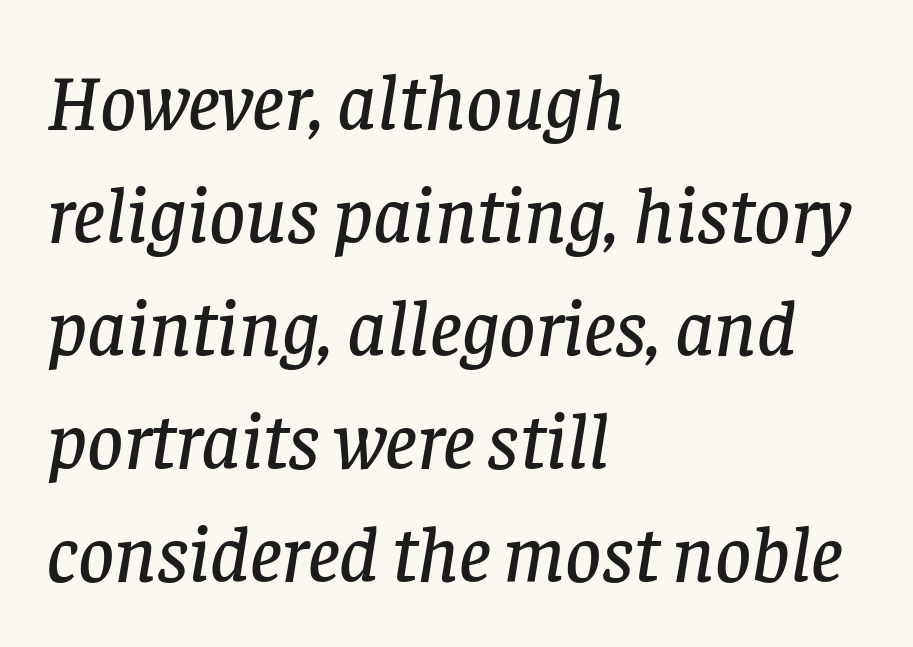
{"serif": "yes", "italic": "yes", "lean": "right", "slant_degrees": 8, "width": "normal", "stroke_contrast": "low", "x_height": "large", "monospaced": "no", "underline": "no", "align": "left", "line_spacing": "normal", "line_spacing_ratio": 1.43, "letter_spacing": "normal", "letter_spacing_em": 0.0, "glyph_px": 79}
